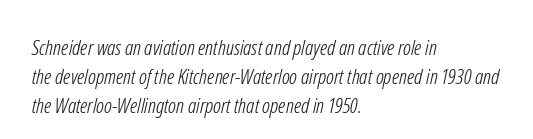
Summary of weight: not heavy and not bold. Type without underlining. You could call the tracking neutral — neither tight nor loose. Leading: standard.
